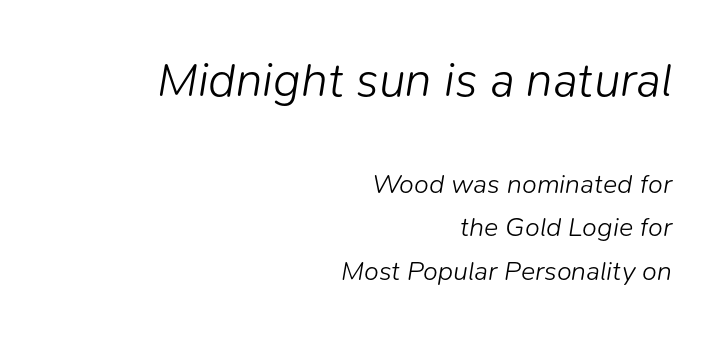
{"italic": "yes", "lean": "right", "slant_degrees": 9, "bold": "no", "weight": "light", "width": "normal", "stroke_contrast": "low", "x_height": "medium", "monospaced": "no", "underline": "no", "align": "right", "line_spacing": "normal", "line_spacing_ratio": 1.61, "letter_spacing": "normal", "letter_spacing_em": 0.0, "larger_block": "first", "size_ratio": 1.78, "glyph_px": 48}
